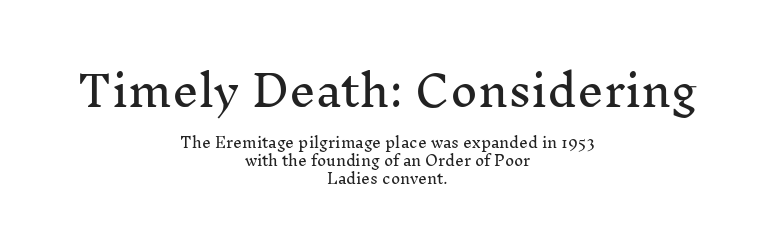
The image shows 42 px serif type, upright; set centered, normal line spacing (1.31x), normal letter spacing, not underlined; the first (top) block is 3.0x larger; medium stroke contrast and a medium x-height.
